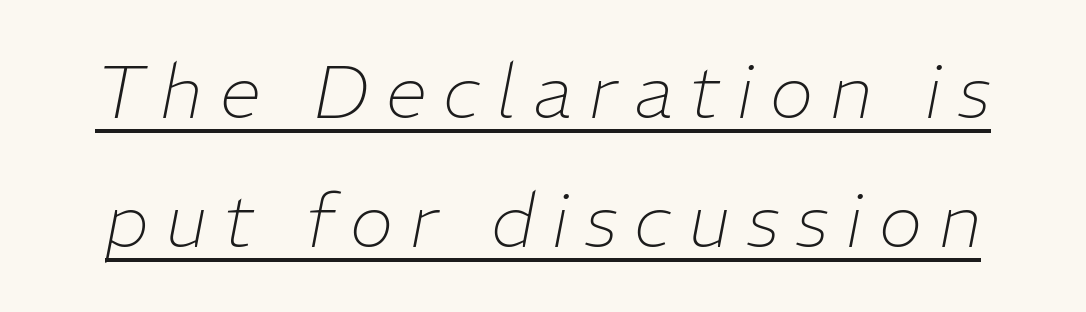
Q: Is the text bold? A: No.
Q: Is the text italic (slanted)? A: Yes, it leans right by about 11 degrees.
Q: Is the text underlined? A: Yes.
Q: Is the spacing between letters normal or unusually wide? A: Unusually wide.
Q: Width (condensed, normal, or wide)? A: Normal.
Q: Stroke contrast? A: Low.
Q: x-height? A: Medium.
Q: Monospaced? A: No.
